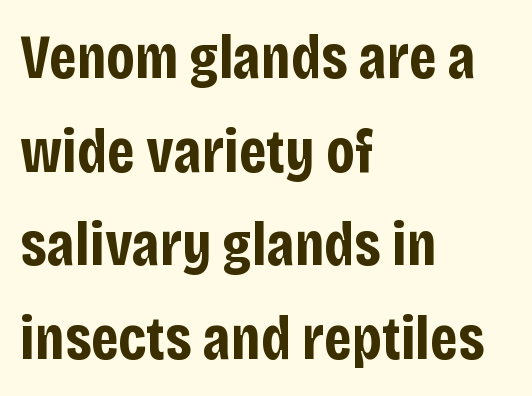
Q: Is the text bold? A: Yes.
Q: Is the text italic (slanted)? A: No, it is upright.
Q: Is the typeface a serif or a sans-serif typeface? A: Sans-serif.
Q: Is the text underlined? A: No.
Q: How is the paragraph aligned? A: Left-aligned.
Q: Is the spacing between letters normal or unusually wide? A: Normal.
Q: Is the spacing between lines tight, normal or loose? A: Normal.
Q: Width (condensed, normal, or wide)? A: Condensed.
Q: Stroke contrast? A: Low.
Q: x-height? A: Large.
Q: Monospaced? A: No.
